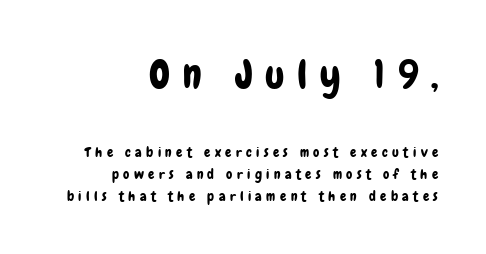
The image shows 40 px condensed sans-serif type, upright; set right-aligned, normal line spacing (1.57x), unusually wide letter spacing (+0.31 em), not underlined; the first (top) block is 2.86x larger; low stroke contrast and a medium x-height.
